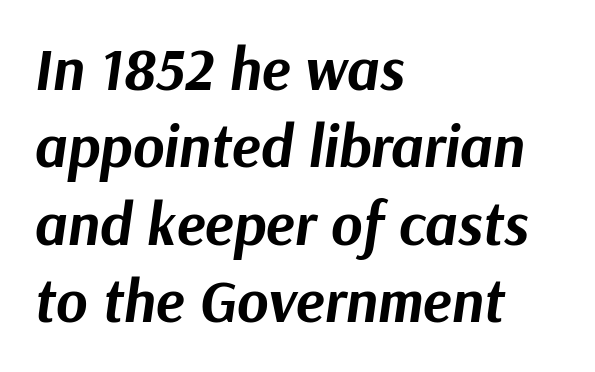
There's an unmistakable incline to the writing here. Nobody touched the tracking dial on this one. The area under the type is left untouched. Compared with an ordinary text face, these strokes are far heavier — a full bold. Proportional: the letters do not fall into vertical columns. These lines stack with their left ends in a neat column.
